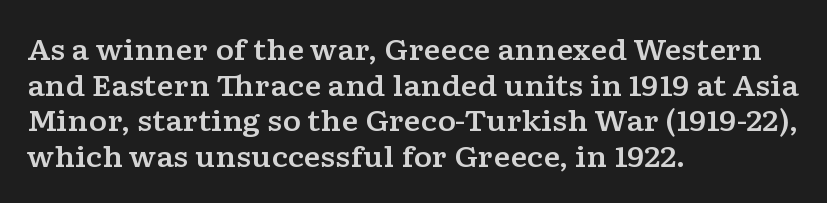
The image shows 28 px wide serif type, upright; set left-aligned, normal line spacing (1.27x), normal letter spacing, not underlined; low stroke contrast and a medium x-height.
